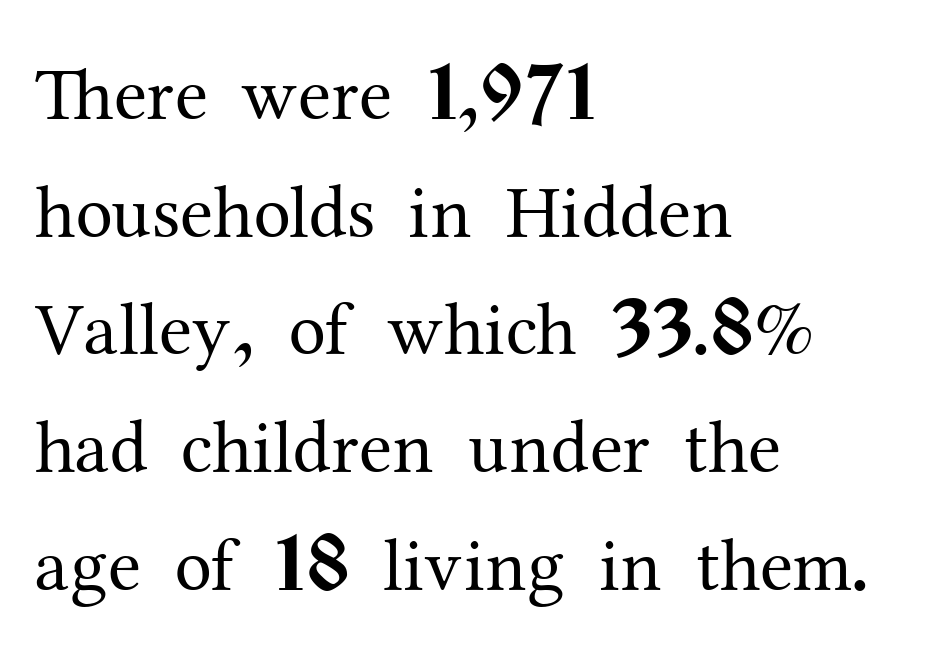
The image shows 75 px regular-weight serif type, upright; set left-aligned, normal line spacing (1.57x), normal letter spacing, not underlined; medium stroke contrast and a medium x-height.
